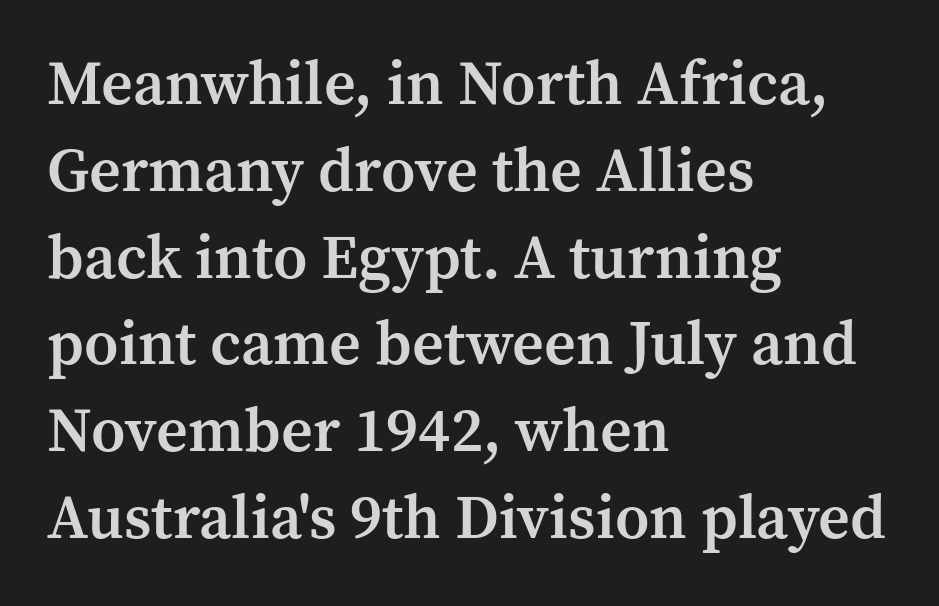
{"serif": "yes", "italic": "no", "bold": "semi", "weight": "semibold", "width": "normal", "stroke_contrast": "medium", "x_height": "medium", "monospaced": "no", "underline": "no", "align": "left", "line_spacing": "normal", "line_spacing_ratio": 1.4, "letter_spacing": "normal", "letter_spacing_em": 0.0, "glyph_px": 62}
